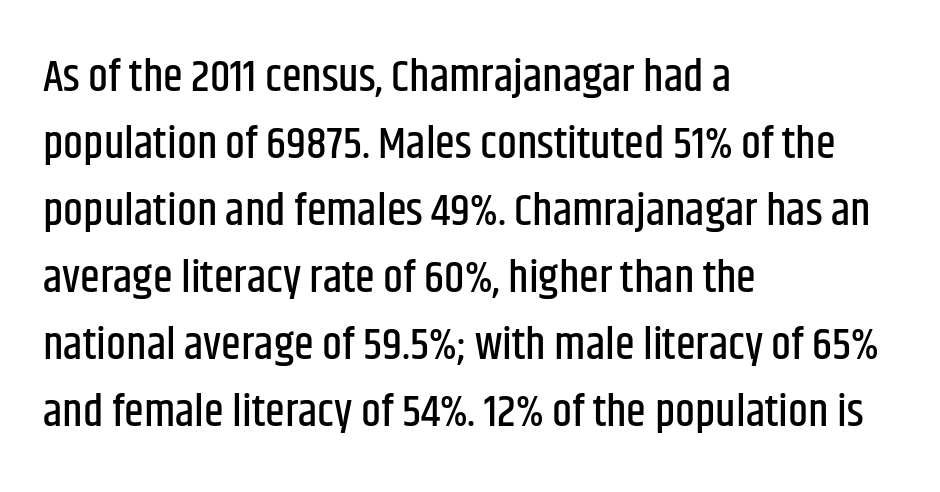
Rendered with straight, roman letterforms. The lines are quadded left. Each new line begins a customary step beneath the previous one. The face used here is proportionally spaced, like ordinary book or web type. Typographically, this falls in the sans-serif category.
